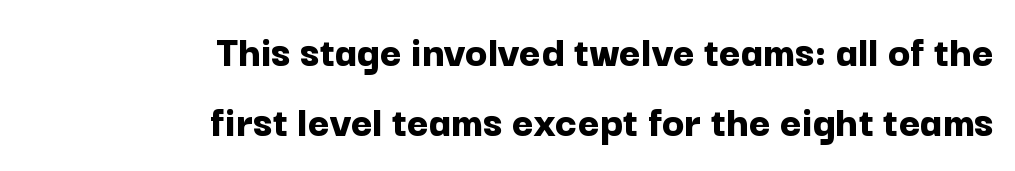
Notice how descenders clear the ascenders below comfortably — that's standard leading. The glyphs in this specimen are sans serif. This rendering leaves character spacing at its baseline value. Caption: multi-line text, flush right, ragged left. The axis of the letterforms is exactly vertical.
